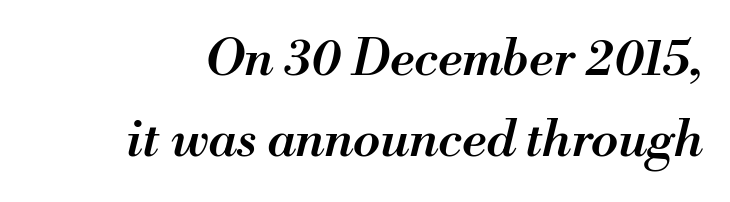
Q: Is the text bold? A: Semi-bold.
Q: Is the text italic (slanted)? A: Yes, it leans right by about 13 degrees.
Q: Is the text underlined? A: No.
Q: Is the spacing between letters normal or unusually wide? A: Normal.
Q: Is the spacing between lines tight, normal or loose? A: Normal.
Q: Width (condensed, normal, or wide)? A: Normal.
Q: Stroke contrast? A: Medium.
Q: x-height? A: Small.
Q: Monospaced? A: No.
